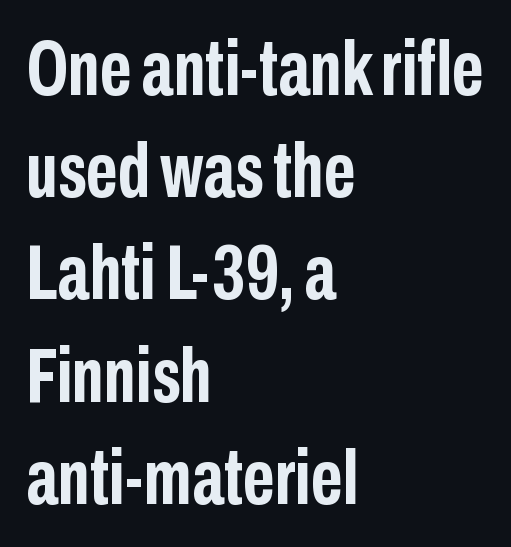
Q: Is the text bold? A: Yes.
Q: Is the text italic (slanted)? A: No, it is upright.
Q: Is the typeface a serif or a sans-serif typeface? A: Sans-serif.
Q: Is the text underlined? A: No.
Q: How is the paragraph aligned? A: Left-aligned.
Q: Is the spacing between letters normal or unusually wide? A: Normal.
Q: Is the spacing between lines tight, normal or loose? A: Normal.
Q: Width (condensed, normal, or wide)? A: Condensed.
Q: Stroke contrast? A: Low.
Q: x-height? A: Medium.
Q: Monospaced? A: No.
